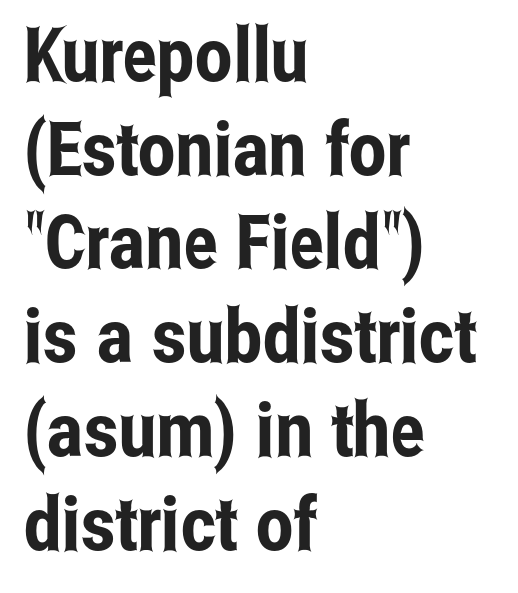
The image shows 75 px condensed sans-serif type, upright; set left-aligned, normal line spacing (1.25x), normal letter spacing, not underlined; low stroke contrast and a medium x-height.
